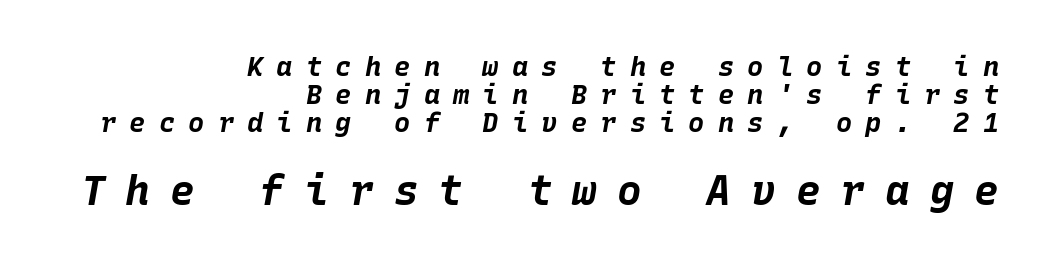
{"italic": "yes", "lean": "right", "slant_degrees": 10, "bold": "yes", "weight": "bold", "width": "normal", "stroke_contrast": "low", "x_height": "large", "monospaced": "yes", "underline": "no", "align": "right", "line_spacing": "tight", "line_spacing_ratio": 1.03, "letter_spacing": "wide", "letter_spacing_em": 0.49, "larger_block": "second", "size_ratio": 1.52, "glyph_px": 41}
